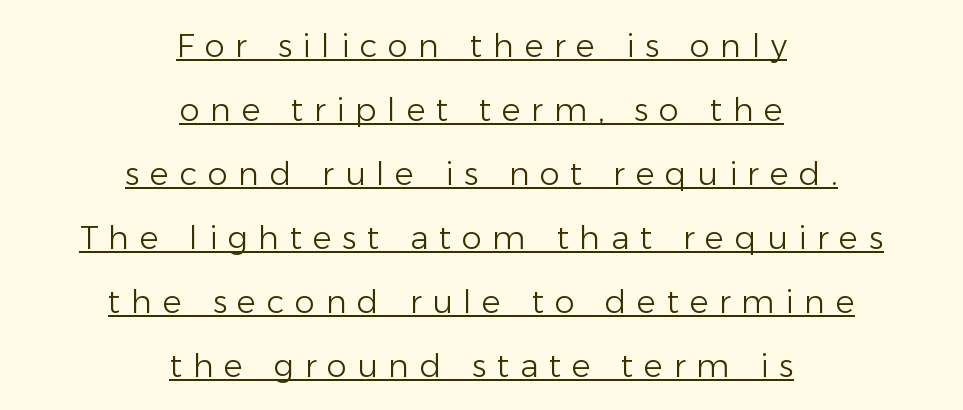
Has an underline been added? It has. You could fit nearly another row in the gap between these rows. Unlike italic type, these characters show no tilt at all. The lines are quadded center.
